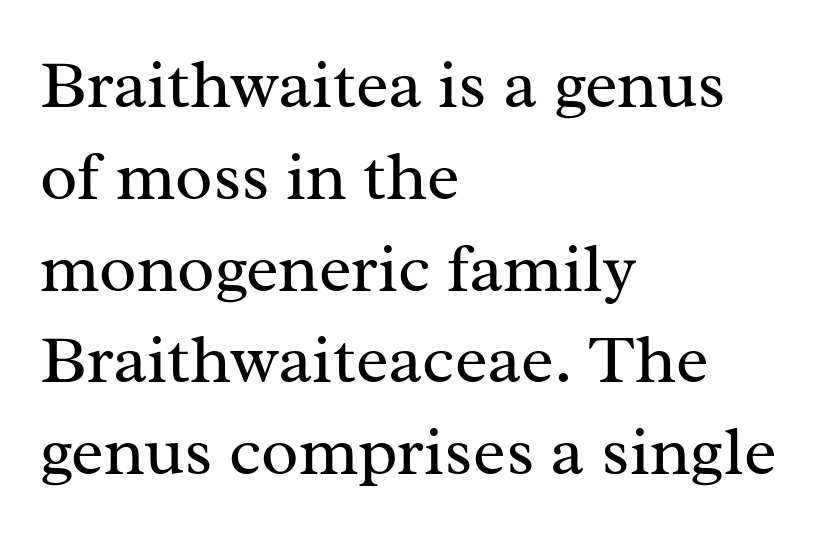
Here the designer chose a conventional face with non-uniform glyph widths. A typesetter would call this leading conventional body-copy spacing. You could call the tracking neutral — neither tight nor loose. Ordinary non-slanted type is in use. A light-to-regular cut is what we see here.
